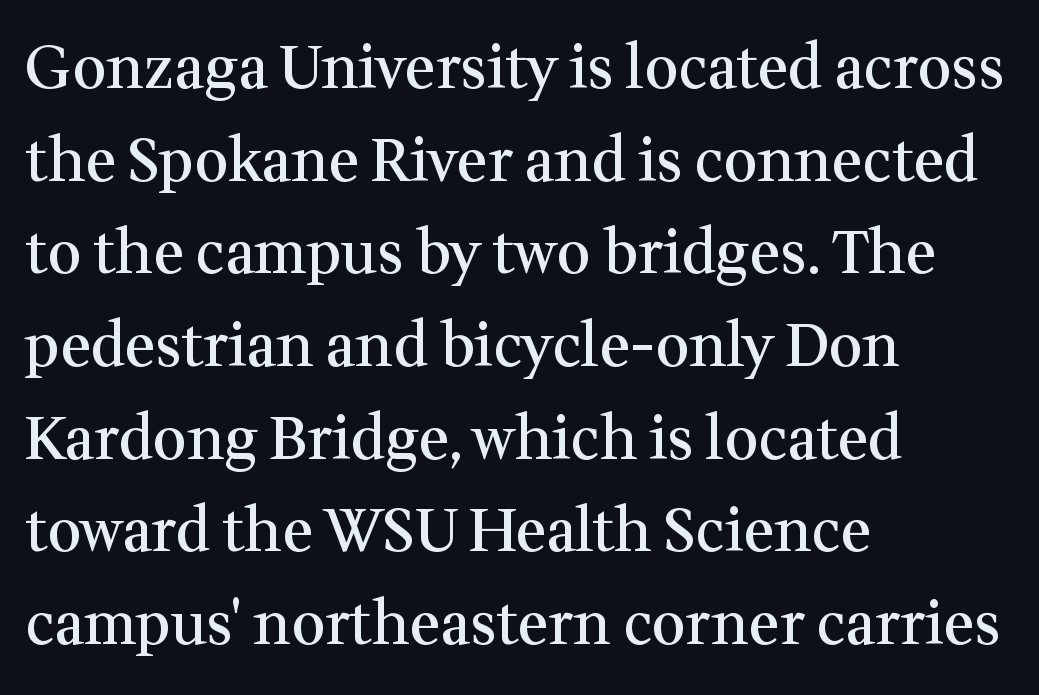
No italicization has been applied; the sample stays upright. Reading down the block, your eye returns to a fixed left position each line. Clear beneath every line of the passage. Horizontal bands of white between lines are of average thickness.
